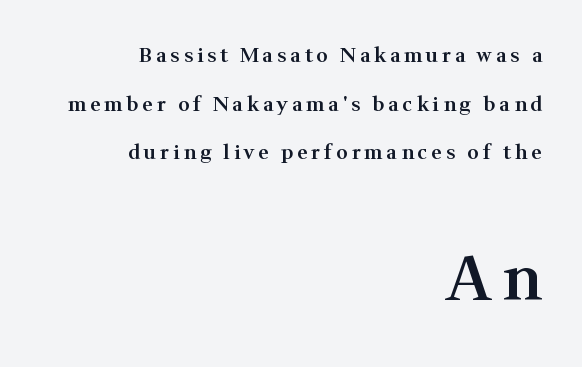
Reading down the block, your eye finds every line finishing at a fixed right position. Set as a demibold, roughly 600 on the weight scale. Which of the two is more prominent by size? The second, at the bottom. The lettering holds an erect, upright posture throughout.
